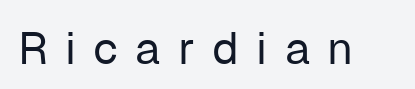
Stroke mass is kept to a normal reading level or below. A clean baseline with only descenders dipping below it. The specimen reads as upright at a glance. The face used here is rendered with a markedly widened letterfit. This rendering employs a face without finishing strokes, i.e., a sans-serif. Here the designer chose a conventional face with non-uniform glyph widths.
